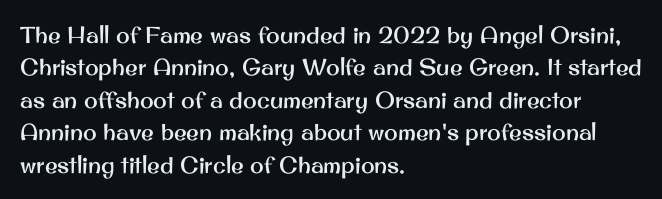
Rule under the text: the space is simply empty. Glyph-to-glyph distance matches everyday printed text. This block has exactly the height ordinary leading produces. Every character sits straight up, as roman type does. Teacher's note: observe the even left margin — that is flush-left alignment.
